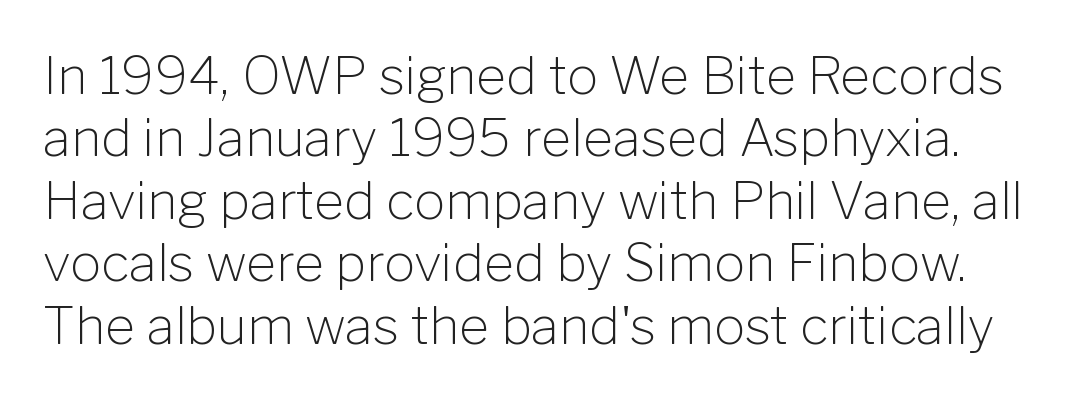
Q: Is the text bold? A: No.
Q: Is the text italic (slanted)? A: No, it is upright.
Q: Is the typeface a serif or a sans-serif typeface? A: Sans-serif.
Q: Is the text underlined? A: No.
Q: Is the spacing between letters normal or unusually wide? A: Normal.
Q: Width (condensed, normal, or wide)? A: Normal.
Q: Stroke contrast? A: Low.
Q: x-height? A: Medium.
Q: Monospaced? A: No.
